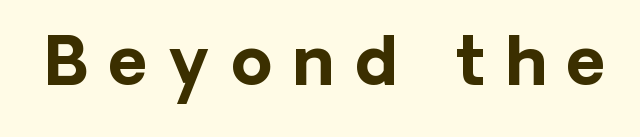
Typesetter's note: full bold, strokes at maximum text heaviness. Look at the tracking — it's clearly loosened, letters drifting apart. Serif or sans? Sans — the stroke terminals are bare. No word sits above an underline.
